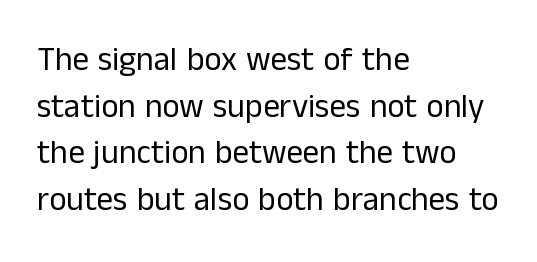
The image shows 33 px regular-weight sans-serif type, upright; set left-aligned, normal line spacing (1.41x), normal letter spacing, not underlined; low stroke contrast and a medium x-height.
